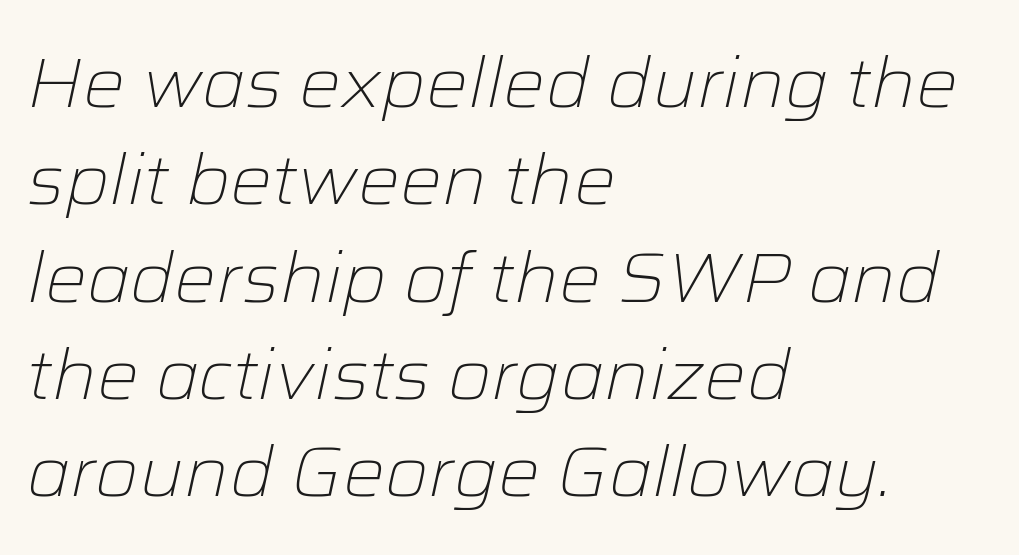
Q: Is the text bold? A: No.
Q: Is the text italic (slanted)? A: Yes, it leans right by about 12 degrees.
Q: Is the text underlined? A: No.
Q: How is the paragraph aligned? A: Left-aligned.
Q: Is the spacing between letters normal or unusually wide? A: Normal.
Q: Is the spacing between lines tight, normal or loose? A: Normal.
Q: Width (condensed, normal, or wide)? A: Normal.
Q: Stroke contrast? A: Low.
Q: x-height? A: Medium.
Q: Monospaced? A: No.
